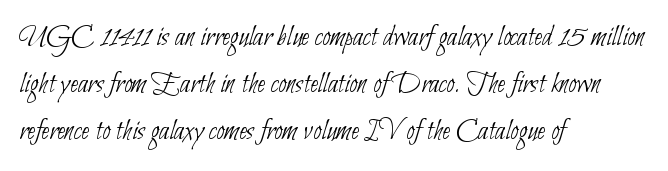
A sans-serif font was chosen for this passage. Leading matches the norm, producing a regular column. The typesetter chose a ragged-right arrangement here. Look at the tracking — it's just the regular setting, nothing added. No letter is thick-stroked: the sample isn't bold.
